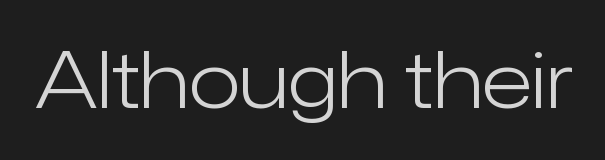
Q: Is the text bold? A: No.
Q: Is the text italic (slanted)? A: No, it is upright.
Q: Is the typeface a serif or a sans-serif typeface? A: Sans-serif.
Q: Is the text underlined? A: No.
Q: Is the spacing between letters normal or unusually wide? A: Normal.
Q: Width (condensed, normal, or wide)? A: Normal.
Q: Stroke contrast? A: Low.
Q: x-height? A: Medium.
Q: Monospaced? A: No.
